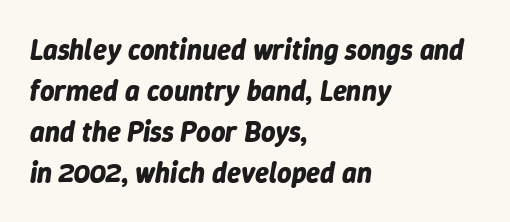
The image shows 28 px bold type, italic (leaning right); set left-aligned, normal line spacing (1.47x), normal letter spacing, not underlined; low stroke contrast and a medium x-height.
